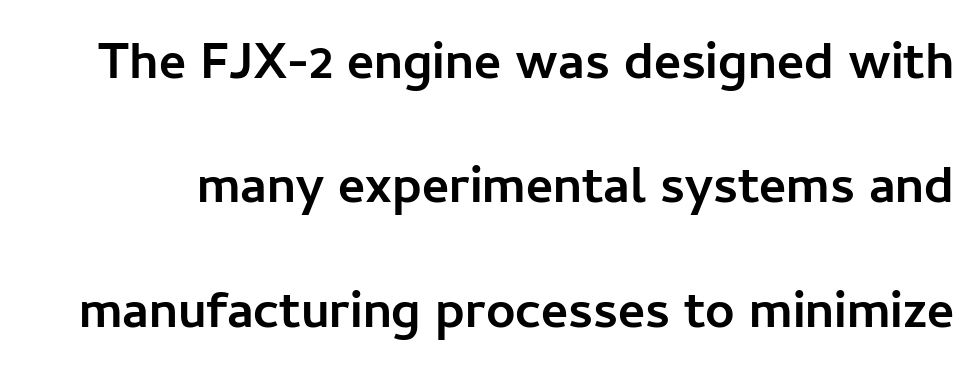
The image shows 52 px semibold sans-serif type, upright; set loose line spacing (2.39x), normal letter spacing, not underlined; low stroke contrast and a medium x-height.
